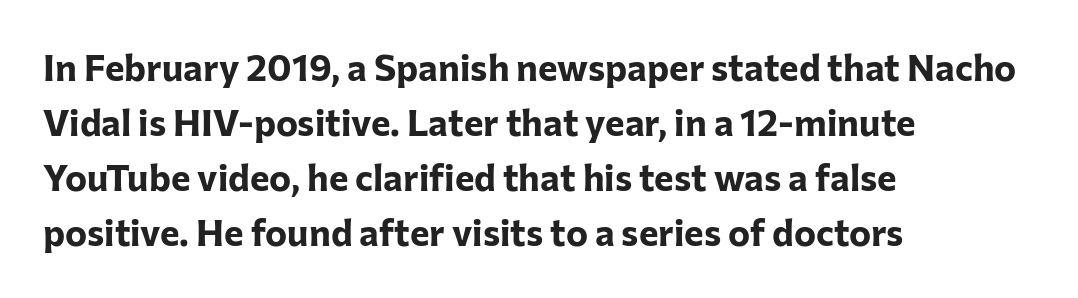
Q: Is the text bold? A: Yes.
Q: Is the text italic (slanted)? A: No, it is upright.
Q: Is the typeface a serif or a sans-serif typeface? A: Sans-serif.
Q: Is the text underlined? A: No.
Q: How is the paragraph aligned? A: Left-aligned.
Q: Is the spacing between letters normal or unusually wide? A: Normal.
Q: Is the spacing between lines tight, normal or loose? A: Normal.
Q: Width (condensed, normal, or wide)? A: Normal.
Q: Stroke contrast? A: Low.
Q: x-height? A: Medium.
Q: Monospaced? A: No.
